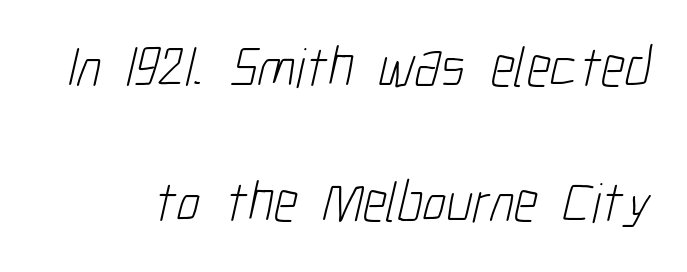
{"serif": "no", "bold": "no", "weight": "light", "width": "condensed", "stroke_contrast": "low", "x_height": "medium", "monospaced": "no", "underline": "no", "line_spacing": "loose", "line_spacing_ratio": 2.37, "letter_spacing": "normal", "letter_spacing_em": 0.0, "glyph_px": 57}
